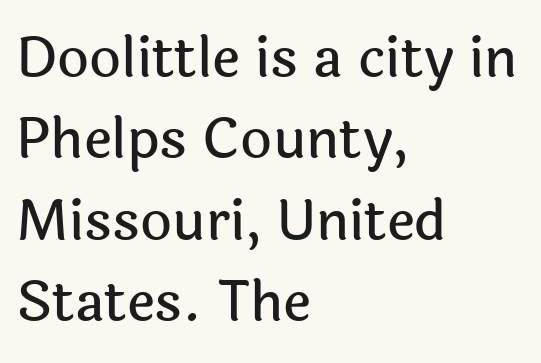
The image shows 55 px sans-serif type, upright; set left-aligned, normal line spacing (1.48x), normal letter spacing, not underlined; a medium x-height.
